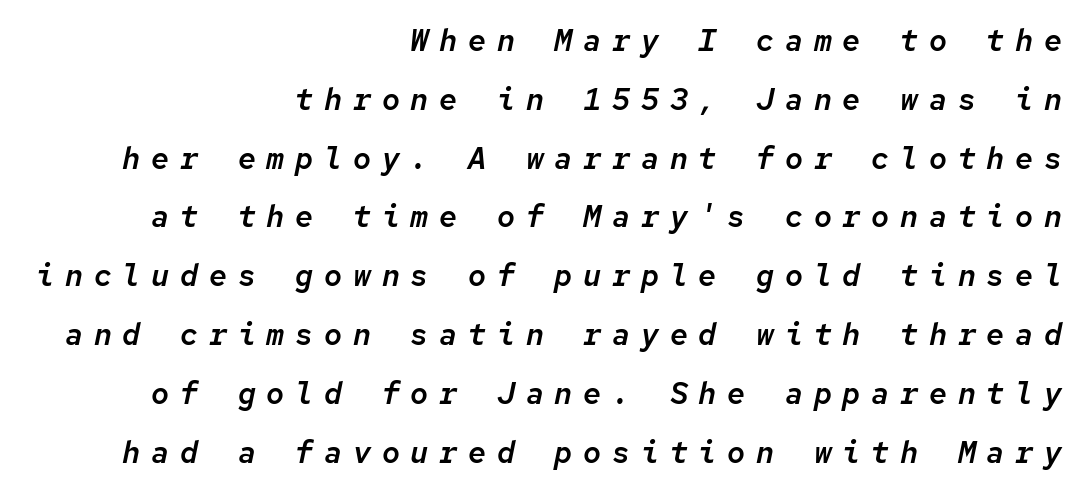
{"italic": "yes", "lean": "right", "slant_degrees": 12, "width": "normal", "stroke_contrast": "low", "x_height": "medium", "monospaced": "yes", "underline": "no", "align": "right", "line_spacing": "loose", "line_spacing_ratio": 1.96, "letter_spacing": "wide", "letter_spacing_em": 0.36, "glyph_px": 30}
